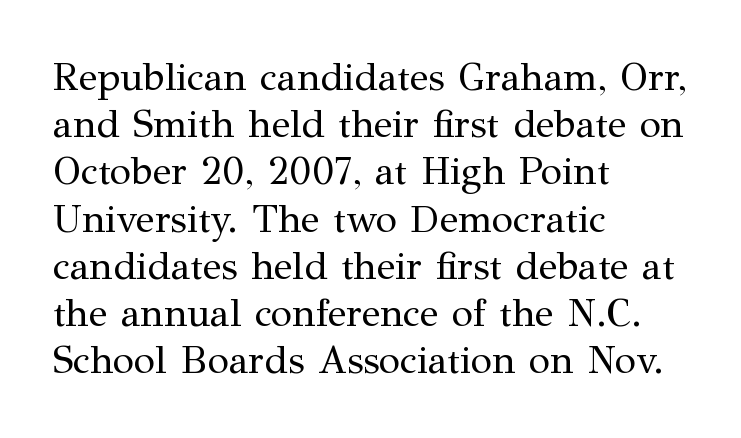
{"serif": "yes", "italic": "no", "bold": "no", "weight": "regular", "width": "normal", "stroke_contrast": "medium", "x_height": "medium", "monospaced": "no", "underline": "no", "align": "left", "line_spacing_ratio": 1.21, "letter_spacing": "normal", "letter_spacing_em": 0.0, "glyph_px": 39}
